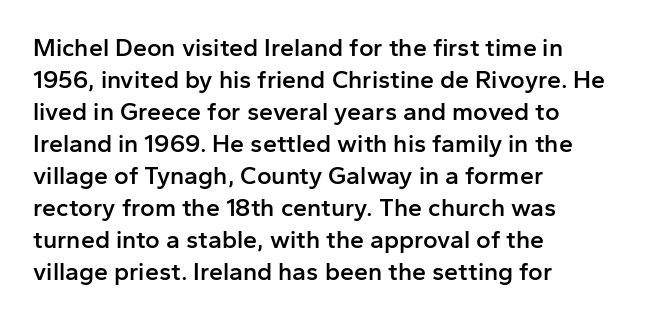
Tracking value appears to be zero — textbook default spacing. Weight check: semibold — heavier than regular, not quite bold. Line starts are locked; line ends wander. How would I describe the line gaps? Plain and ordinary. The gap between lines stays unmarked. Posture: straight, roman, zero tilt.
